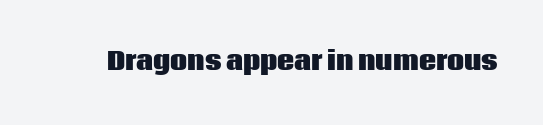
{"italic": "no", "bold": "yes", "underline": "no", "letter_spacing": "normal", "letter_spacing_em": 0.0, "glyph_px": 24}
